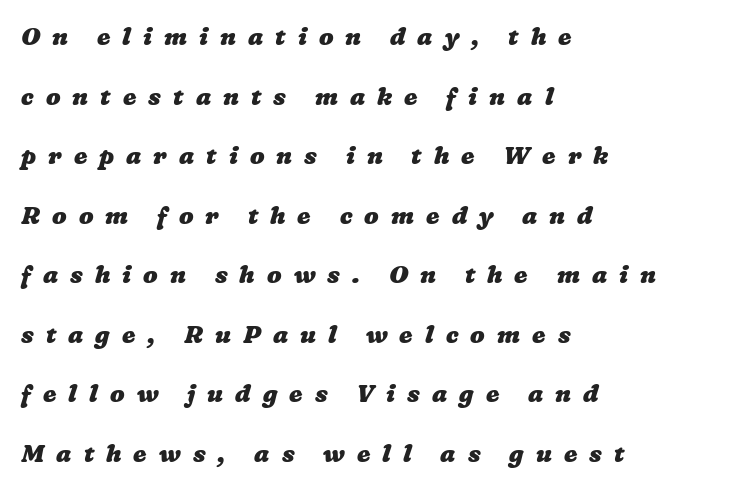
Glyph-to-glyph distance is far greater than everyday printed text. Casual observation: everything's shoved over to the left. Loosely led — the rows are spread out. The string is rendered with underlining switched off.
